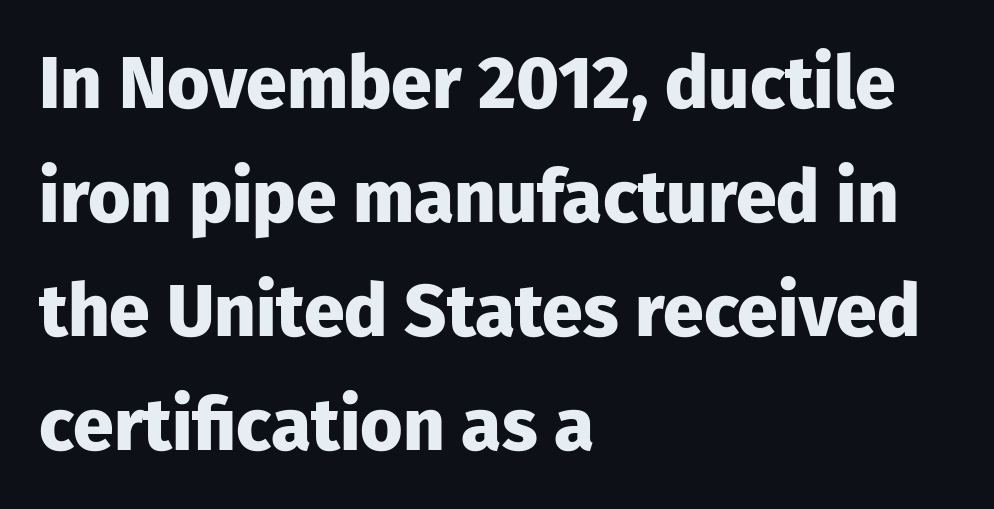
Note the varied advance widths — an 'i' is clearly narrower than an 'm'. A full-strength bold gives these letters their thick strokes. Rendered with straight, roman letterforms. If you drew a ruler down the left edge, every line would touch it.
